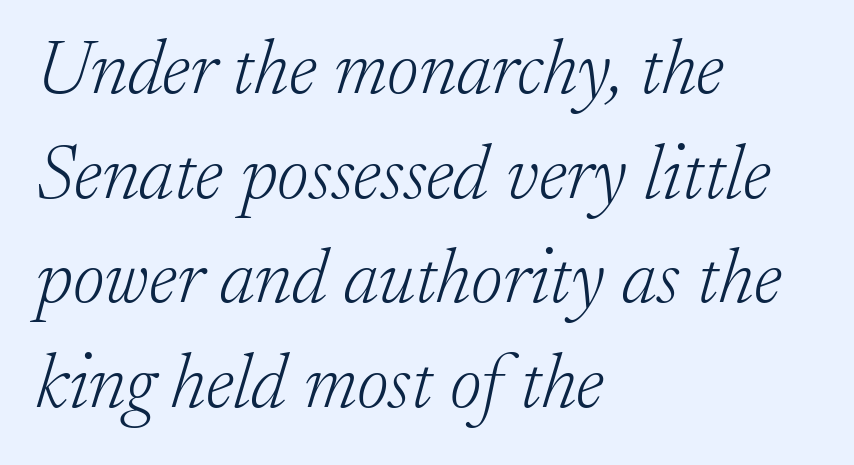
Q: Is the text bold? A: No.
Q: Is the text italic (slanted)? A: Yes, it leans right by about 17 degrees.
Q: Is the typeface a serif or a sans-serif typeface? A: Serif.
Q: Is the text underlined? A: No.
Q: How is the paragraph aligned? A: Left-aligned.
Q: Is the spacing between letters normal or unusually wide? A: Normal.
Q: Is the spacing between lines tight, normal or loose? A: Normal.
Q: Width (condensed, normal, or wide)? A: Normal.
Q: Stroke contrast? A: Low.
Q: x-height? A: Small.
Q: Monospaced? A: No.
